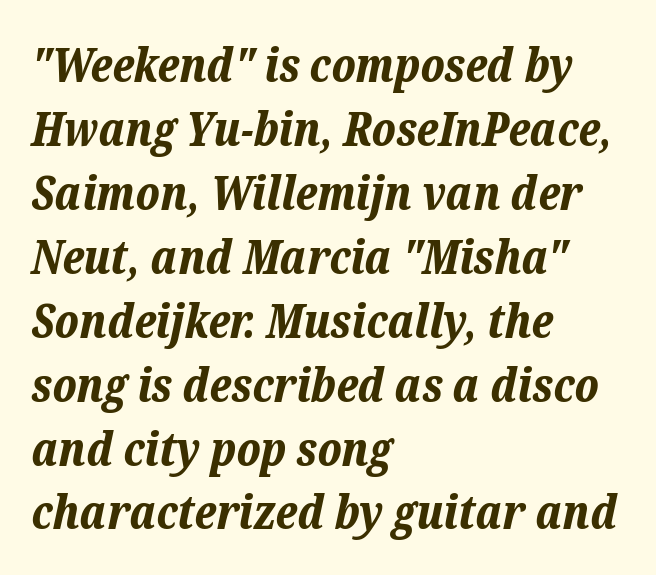
The image shows 47 px bold type, italic (leaning right); set left-aligned, normal line spacing (1.36x), normal letter spacing, not underlined; low stroke contrast and a medium x-height.
